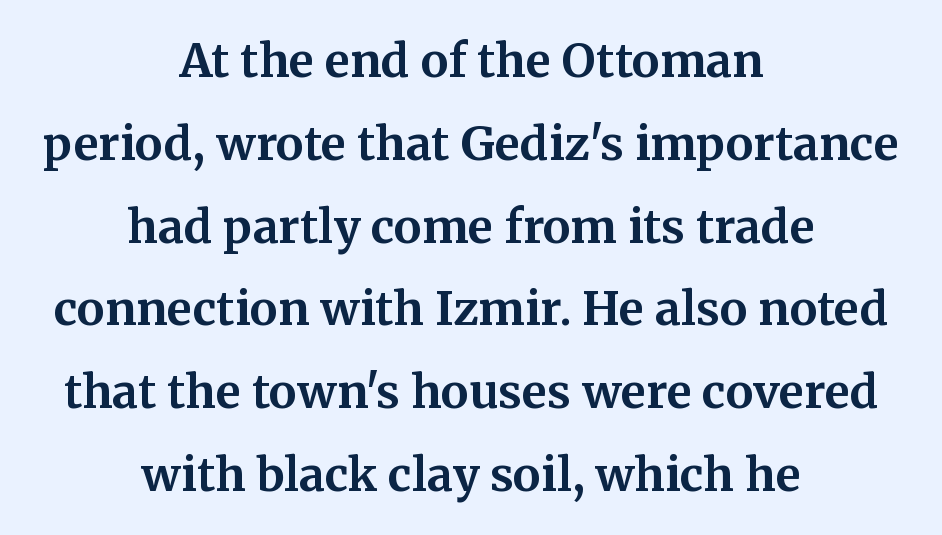
Little horizontal feet cap the strokes, marking this as serif type. The sample has been set heavy, in full bold. No italicization has been applied; the sample stays upright. Note the varied advance widths — an 'i' is clearly narrower than an 'm'. The whitespace from short lines is split evenly between both sides. The letterforms sit shoulder to shoulder at normal distance.
